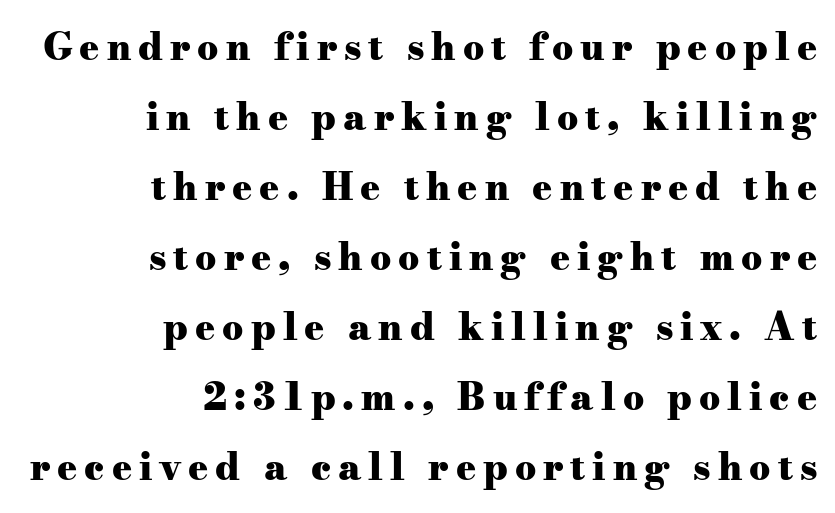
{"serif": "yes", "italic": "no", "bold": "yes", "weight": "heavy", "width": "wide", "stroke_contrast": "medium", "x_height": "small", "monospaced": "no", "underline": "no", "align": "right", "line_spacing_ratio": 1.89, "glyph_px": 37}
